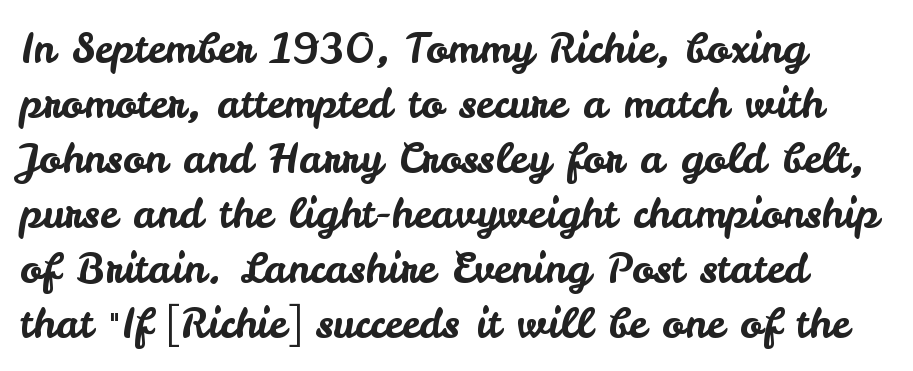
{"serif": "no", "width": "normal", "stroke_contrast": "low", "x_height": "small", "monospaced": "no", "underline": "no", "line_spacing": "normal", "line_spacing_ratio": 1.34, "letter_spacing": "normal", "letter_spacing_em": 0.0, "glyph_px": 41}
